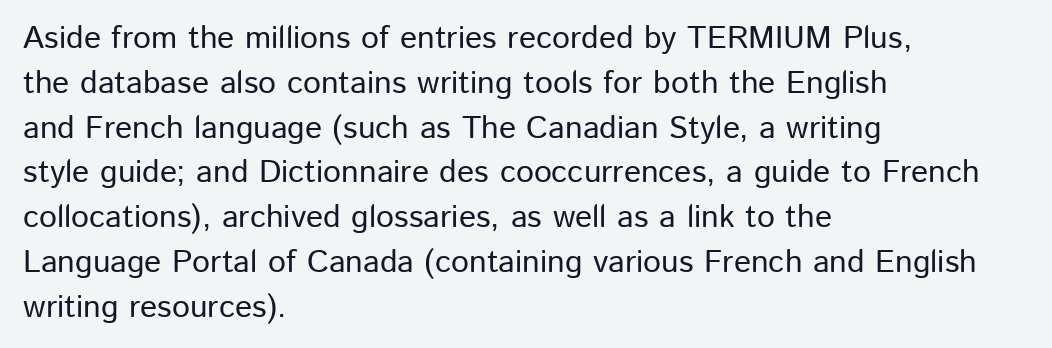
{"serif": "no", "italic": "no", "width": "normal", "stroke_contrast": "low", "x_height": "medium", "monospaced": "no", "underline": "no", "align": "left", "line_spacing": "normal", "line_spacing_ratio": 1.4, "letter_spacing": "normal", "letter_spacing_em": 0.0, "glyph_px": 32}
